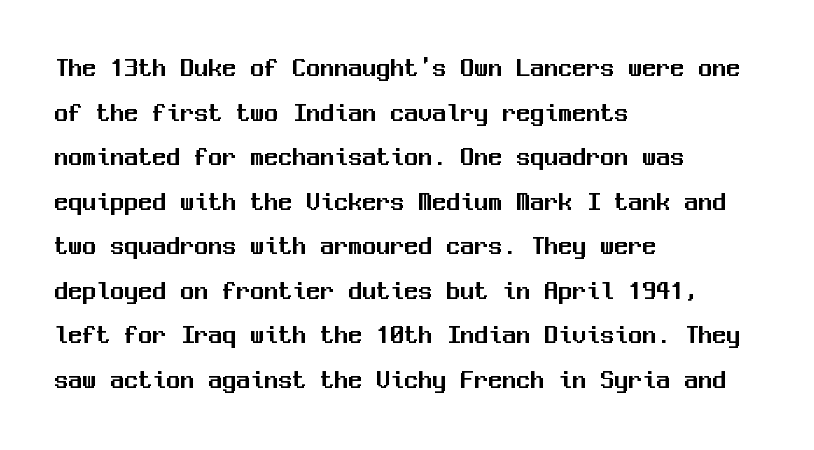
A student would call this left alignment; a typographer would say flush left, rag right. The face used here is a sans, in the tradition of grotesques and geometrics. Does the leading feel generous? No, just average. The font's upright variant was chosen for this text.
